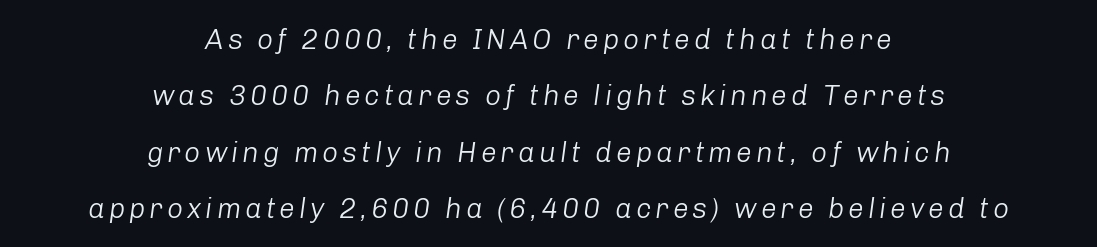
The image shows 28 px light type, italic (leaning right); set centered, loose line spacing (2.01x), not underlined; low stroke contrast and a medium x-height.
